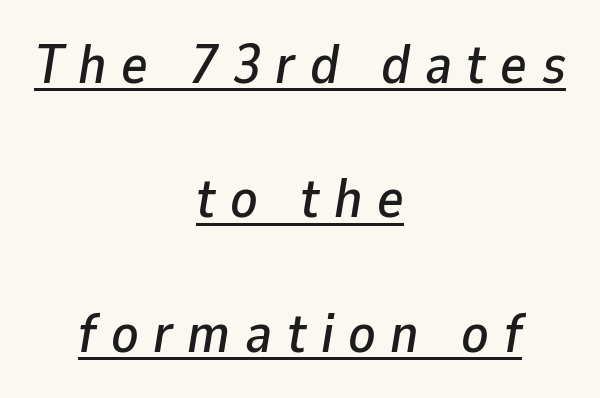
{"italic": "yes", "lean": "right", "slant_degrees": 9, "width": "normal", "stroke_contrast": "low", "x_height": "medium", "monospaced": "no", "underline": "yes", "align": "center", "line_spacing": "loose", "line_spacing_ratio": 2.4, "letter_spacing": "wide", "letter_spacing_em": 0.26, "glyph_px": 56}
